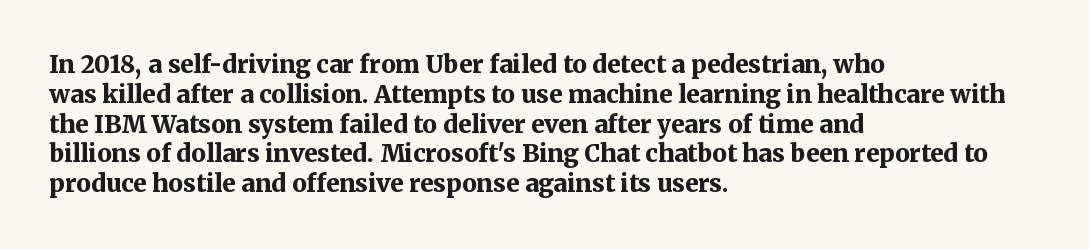
Every character sits straight up, as roman type does. This rendering uses left alignment, leaving the right contour irregular. Letters rest on an invisible, unmarked baseline. The passage shown has conventional tracking throughout. Pretty heavy lettering here — definitely bold.
